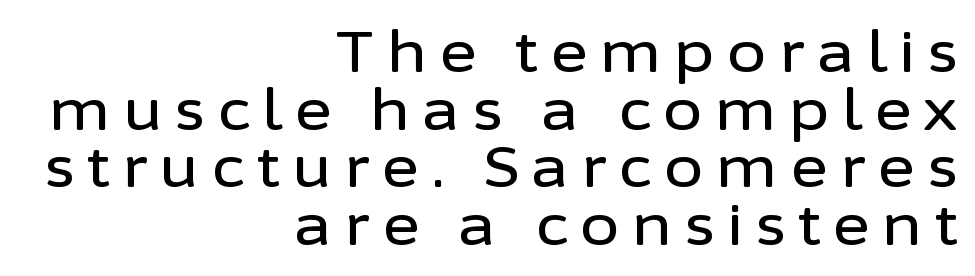
The image shows 57 px sans-serif type, upright; set right-aligned, tight line spacing (1.01x), unusually wide letter spacing (+0.22 em), not underlined; low stroke contrast and a medium x-height.
